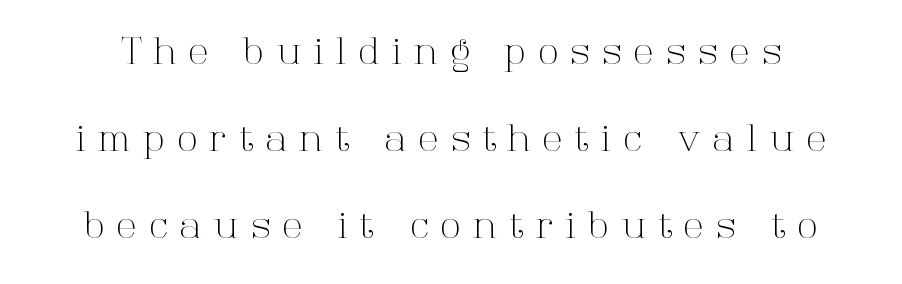
{"serif": "yes", "italic": "no", "bold": "no", "weight": "light", "width": "normal", "stroke_contrast": "high", "x_height": "medium", "monospaced": "no", "underline": "no", "line_spacing": "loose", "line_spacing_ratio": 2.35, "letter_spacing": "wide", "letter_spacing_em": 0.34, "glyph_px": 37}
